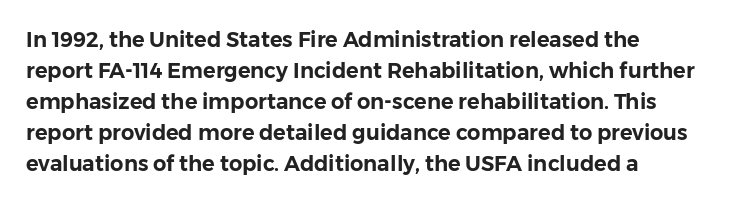
Ascenders rise straight up at ninety degrees. The rendering keeps characters at their native spacing. Regarding leading, the lines here are spaced in the standard way. Just letters on the line, the space beneath them empty.
